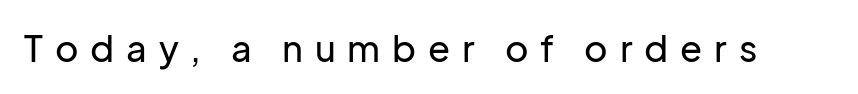
{"serif": "no", "italic": "no", "width": "normal", "stroke_contrast": "low", "x_height": "medium", "monospaced": "no", "underline": "no", "letter_spacing": "wide", "letter_spacing_em": 0.33, "glyph_px": 36}
